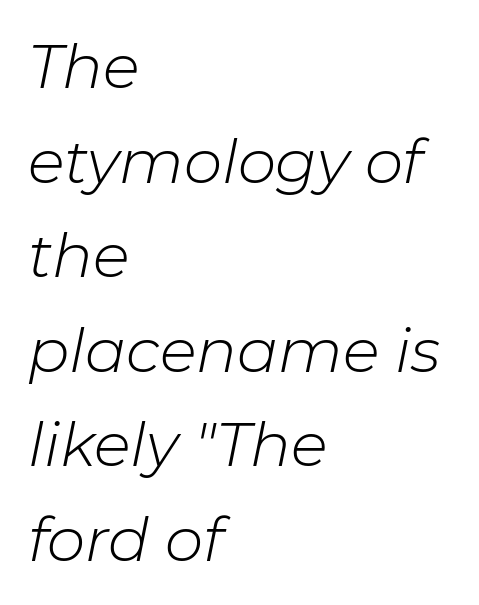
Q: Is the text bold? A: No.
Q: Is the text italic (slanted)? A: Yes, it leans right by about 11 degrees.
Q: Is the text underlined? A: No.
Q: How is the paragraph aligned? A: Left-aligned.
Q: Is the spacing between letters normal or unusually wide? A: Normal.
Q: Is the spacing between lines tight, normal or loose? A: Normal.
Q: Width (condensed, normal, or wide)? A: Normal.
Q: Stroke contrast? A: Low.
Q: x-height? A: Medium.
Q: Monospaced? A: No.
